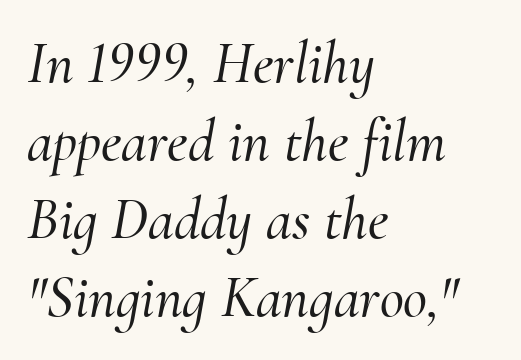
Line spacing here is normal. If you drew a ruler down the left edge, every line would touch it. Does extra space separate the letters? No, they use regular spacing. Glance below the letters and you will spot only blank space. This rendering employs a face with finishing strokes, i.e., a serif.
